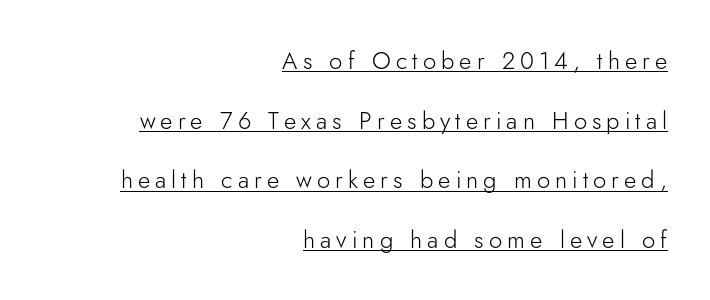
Q: Is the text bold? A: No.
Q: Is the text italic (slanted)? A: No, it is upright.
Q: Is the text underlined? A: Yes.
Q: How is the paragraph aligned? A: Right-aligned.
Q: Is the spacing between letters normal or unusually wide? A: Unusually wide.
Q: Is the spacing between lines tight, normal or loose? A: Loose.
